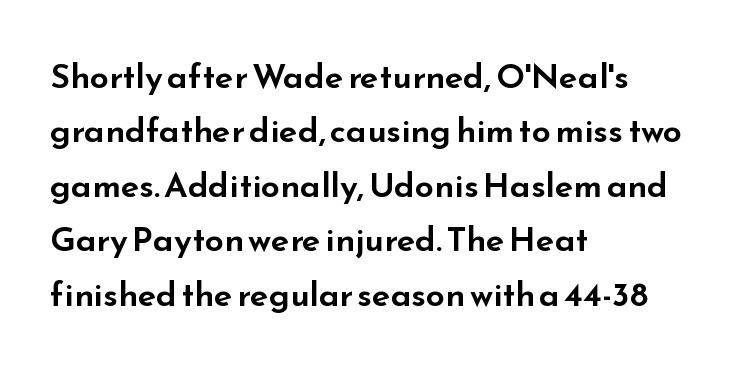
{"serif": "no", "italic": "no", "width": "wide", "stroke_contrast": "low", "x_height": "small", "monospaced": "no", "underline": "no", "align": "left", "line_spacing": "normal", "line_spacing_ratio": 1.6, "letter_spacing": "normal", "letter_spacing_em": 0.0, "glyph_px": 34}
